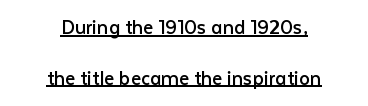
{"italic": "no", "bold": "no", "underline": "yes", "align": "center", "line_spacing": "loose", "line_spacing_ratio": 2.3, "letter_spacing": "normal", "letter_spacing_em": 0.0, "glyph_px": 22}
